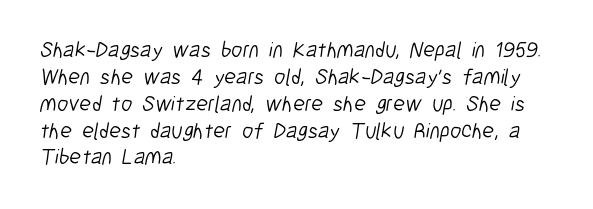
{"bold": "no", "underline": "no", "align": "left", "line_spacing_ratio": 1.22, "letter_spacing": "normal", "letter_spacing_em": 0.0, "glyph_px": 22}
